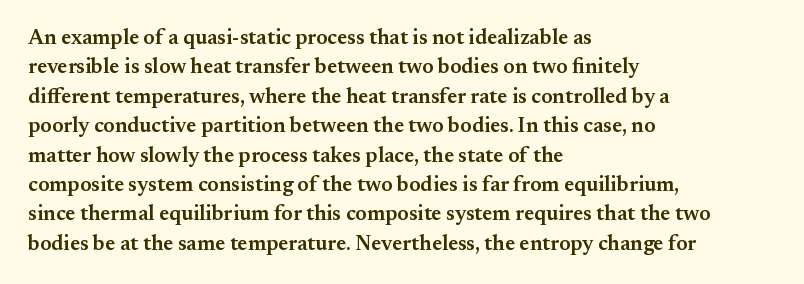
The image shows 21 px text type, upright; set left-aligned, normal line spacing (1.4x), normal letter spacing, not underlined.
